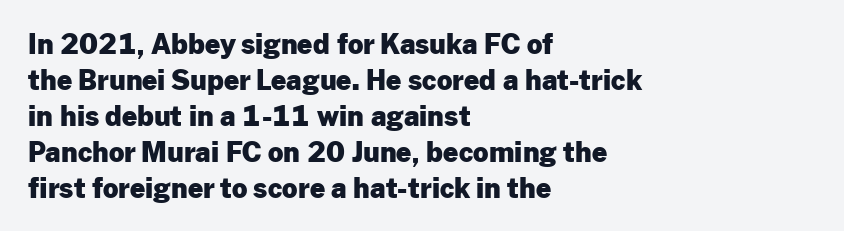
Q: Is the text bold? A: Yes.
Q: Is the text italic (slanted)? A: No, it is upright.
Q: Is the text underlined? A: No.
Q: How is the paragraph aligned? A: Left-aligned.
Q: Is the spacing between letters normal or unusually wide? A: Normal.
Q: Is the spacing between lines tight, normal or loose? A: Normal.
